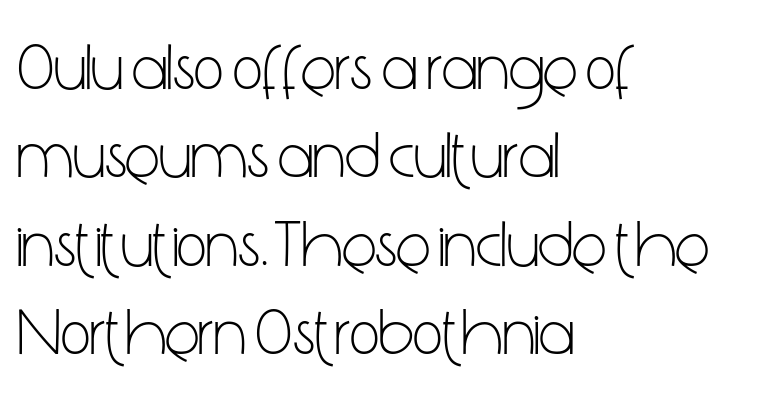
Here the designer chose a conventional face with non-uniform glyph widths. In terms of posture, this sample is upright. Is this a heavy cut? Hardly; it is regular or lighter. Plain, unruled lines of type.
